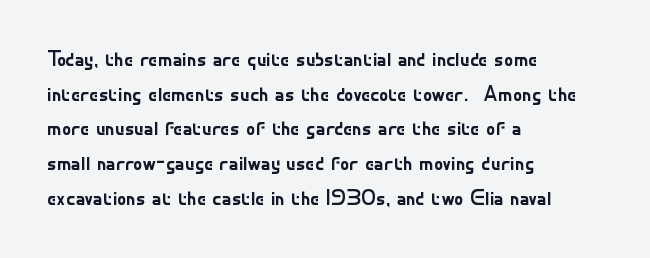
{"italic": "no", "bold": "no", "underline": "no", "align": "left", "line_spacing": "normal", "line_spacing_ratio": 1.51, "letter_spacing": "normal", "letter_spacing_em": 0.0, "glyph_px": 23}
